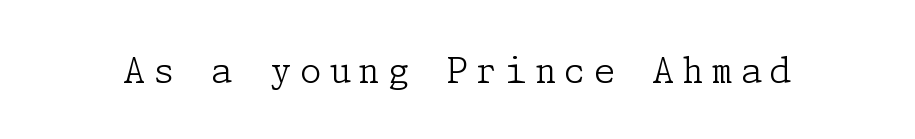
Q: Is the text bold? A: No.
Q: Is the text italic (slanted)? A: No, it is upright.
Q: Is the typeface a serif or a sans-serif typeface? A: Serif.
Q: Is the text underlined? A: No.
Q: Is the spacing between letters normal or unusually wide? A: Unusually wide.
Q: Width (condensed, normal, or wide)? A: Normal.
Q: Stroke contrast? A: Low.
Q: x-height? A: Medium.
